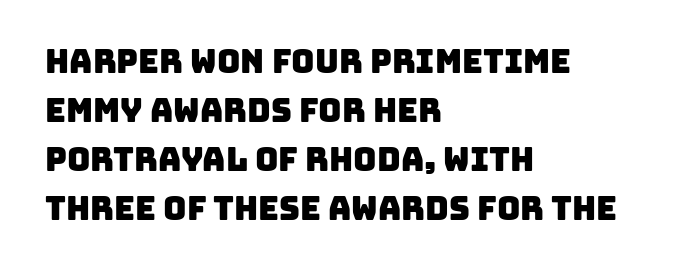
Line beginnings align vertically; line endings do not. Nothing sits at the stroke ends, so this counts as sans-serif. Reading down the column, the eye jumps a familiar distance to each next line. You could not count columns in this text — the font is proportionally spaced. Compared with typical body copy, the letter spacing here is the same. Honestly, there is no underline to notice here at all.
